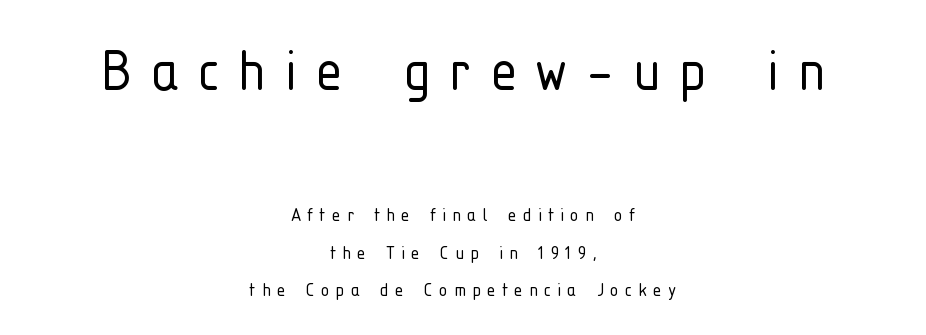
The image shows 67 px light, condensed sans-serif type, upright; set centered, line spacing 1.71x, unusually wide letter spacing (+0.28 em), not underlined; the first (top) block is 3.05x larger; low stroke contrast and a medium x-height.
